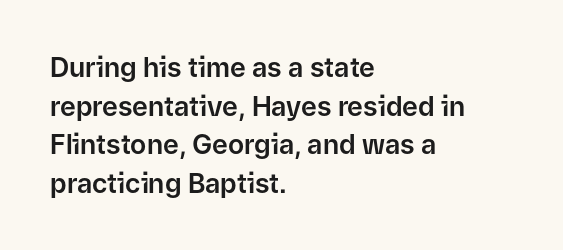
The image shows 27 px text type, upright; set left-aligned, normal line spacing (1.43x), normal letter spacing, not underlined.
